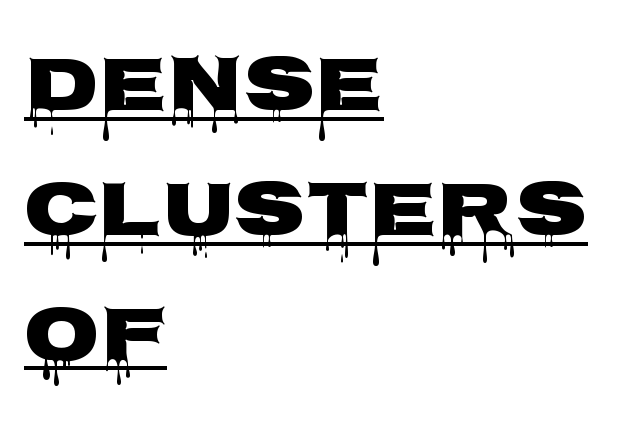
{"serif": "no", "italic": "no", "width": "wide", "stroke_contrast": "low", "x_height": "large", "monospaced": "no", "underline": "yes", "align": "left", "line_spacing": "normal", "line_spacing_ratio": 1.6, "letter_spacing": "normal", "letter_spacing_em": 0.0, "glyph_px": 78}
